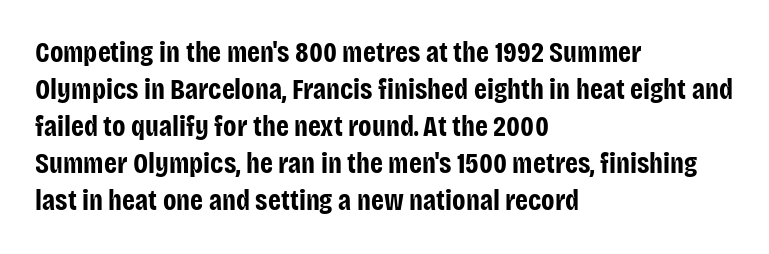
Q: Is the text bold? A: Yes.
Q: Is the text italic (slanted)? A: No, it is upright.
Q: Is the typeface a serif or a sans-serif typeface? A: Sans-serif.
Q: Is the text underlined? A: No.
Q: How is the paragraph aligned? A: Left-aligned.
Q: Is the spacing between letters normal or unusually wide? A: Normal.
Q: Is the spacing between lines tight, normal or loose? A: Normal.
Q: Width (condensed, normal, or wide)? A: Condensed.
Q: Stroke contrast? A: Low.
Q: x-height? A: Large.
Q: Monospaced? A: No.
